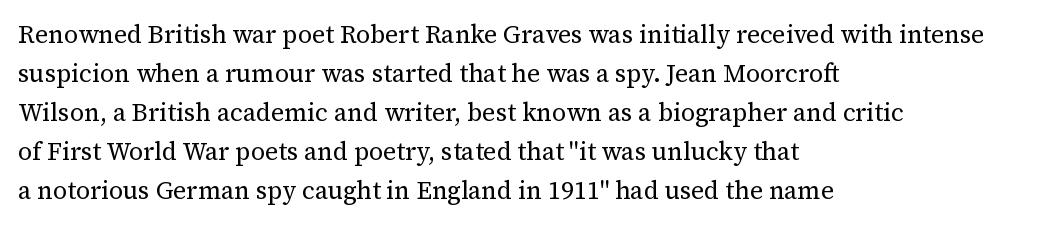
{"italic": "no", "bold": "no", "underline": "no", "align": "left", "line_spacing": "normal", "line_spacing_ratio": 1.56, "letter_spacing": "normal", "letter_spacing_em": 0.0, "glyph_px": 25}
